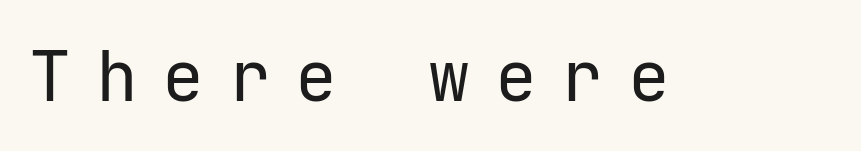
Q: Is the text bold? A: No.
Q: Is the text italic (slanted)? A: No, it is upright.
Q: Is the typeface a serif or a sans-serif typeface? A: Sans-serif.
Q: Is the text underlined? A: No.
Q: Is the spacing between letters normal or unusually wide? A: Unusually wide.
Q: Width (condensed, normal, or wide)? A: Normal.
Q: Stroke contrast? A: Low.
Q: x-height? A: Medium.
